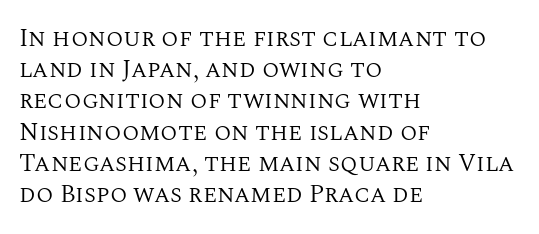
The image shows 25 px text type, upright; set left-aligned, normal line spacing (1.25x), normal letter spacing, not underlined.
